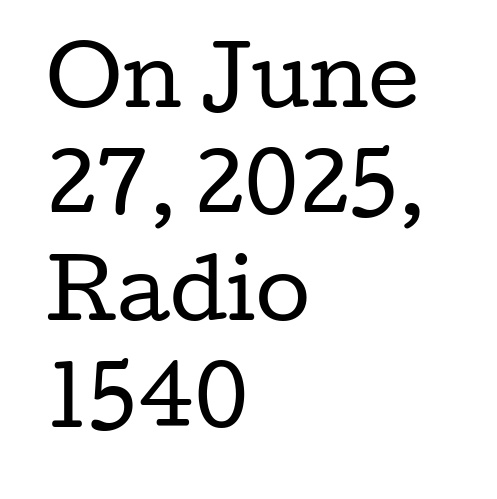
Q: Is the text bold? A: No.
Q: Is the text italic (slanted)? A: No, it is upright.
Q: Is the typeface a serif or a sans-serif typeface? A: Serif.
Q: Is the text underlined? A: No.
Q: How is the paragraph aligned? A: Left-aligned.
Q: Is the spacing between letters normal or unusually wide? A: Normal.
Q: Is the spacing between lines tight, normal or loose? A: Normal.
Q: Width (condensed, normal, or wide)? A: Wide.
Q: Stroke contrast? A: Low.
Q: x-height? A: Medium.
Q: Monospaced? A: No.
